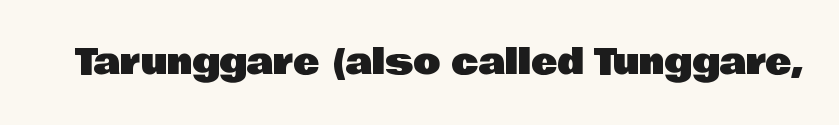
Glance below the letters and you will spot only blank space. You can tell it's not italic because the verticals are truly vertical. These lines are rendered in a variable-pitch font. A typesetter would label this face a sans.
